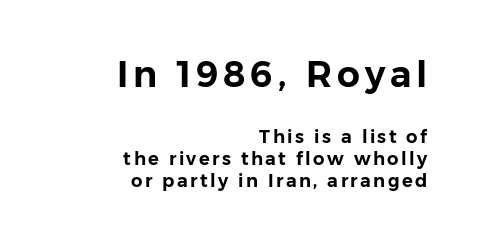
The image shows 36 px sans-serif type, upright; set right-aligned, line spacing 1.22x, not underlined; the first (top) block is 2.0x larger; low stroke contrast and a medium x-height.
